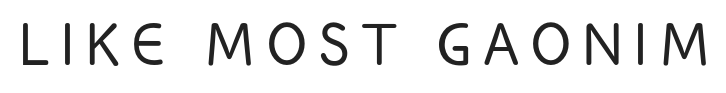
This rendering features lettering with no underline. Vertical strokes here are truly vertical. Spacing verdict: proportional, widths tailored to each character. The strokes are not fattened; the text isn't bold. Observe the absence of serifs on each vertical stroke in this sample.
